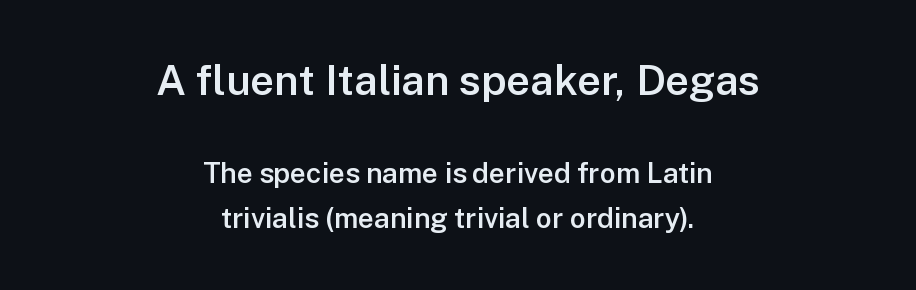
{"serif": "no", "italic": "no", "bold": "semi", "weight": "semibold", "width": "normal", "stroke_contrast": "low", "x_height": "medium", "monospaced": "no", "underline": "no", "align": "center", "line_spacing": "normal", "line_spacing_ratio": 1.6, "letter_spacing": "normal", "letter_spacing_em": 0.0, "larger_block": "first", "size_ratio": 1.5, "glyph_px": 42}
